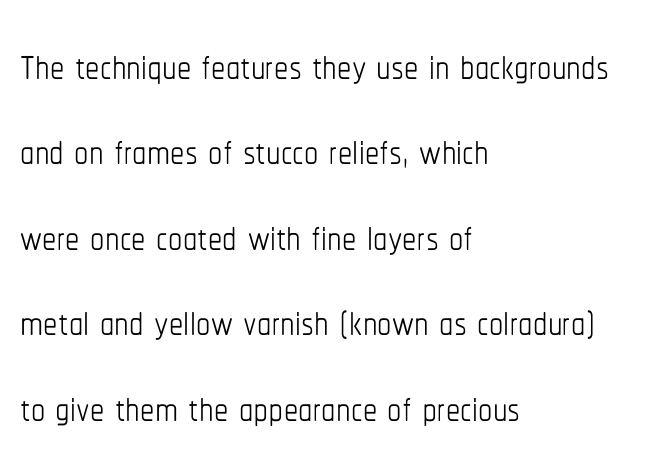
Q: Is the text bold? A: No.
Q: Is the text italic (slanted)? A: No, it is upright.
Q: Is the text underlined? A: No.
Q: How is the paragraph aligned? A: Left-aligned.
Q: Is the spacing between letters normal or unusually wide? A: Normal.
Q: Is the spacing between lines tight, normal or loose? A: Normal.
Q: Width (condensed, normal, or wide)? A: Condensed.
Q: Stroke contrast? A: Low.
Q: x-height? A: Medium.
Q: Monospaced? A: No.
